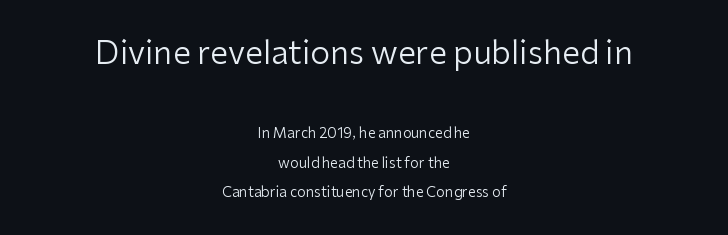
{"serif": "no", "italic": "no", "bold": "no", "weight": "regular", "width": "normal", "stroke_contrast": "low", "x_height": "medium", "monospaced": "no", "underline": "no", "align": "center", "line_spacing": "loose", "line_spacing_ratio": 2.09, "letter_spacing": "normal", "letter_spacing_em": 0.0, "larger_block": "first", "size_ratio": 2.29, "glyph_px": 32}
